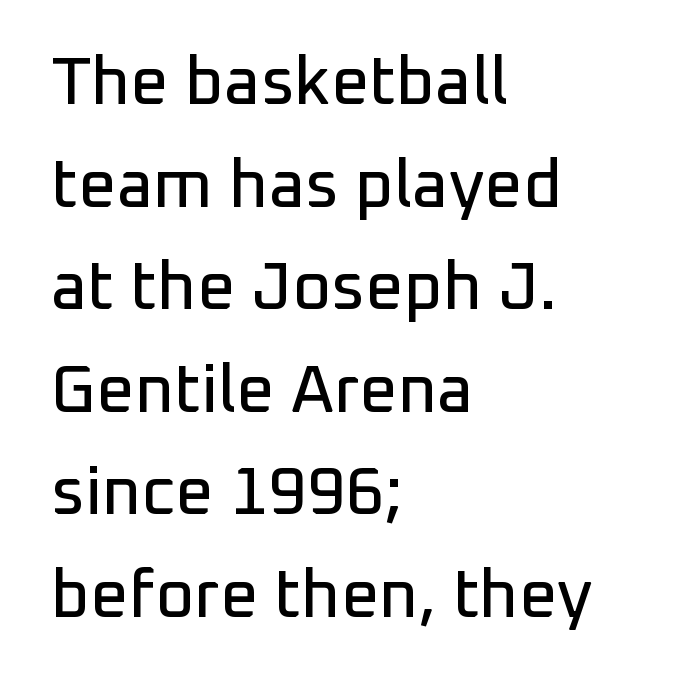
{"serif": "no", "italic": "no", "width": "normal", "stroke_contrast": "low", "x_height": "medium", "monospaced": "no", "underline": "no", "align": "left", "line_spacing": "normal", "line_spacing_ratio": 1.53, "letter_spacing": "normal", "letter_spacing_em": 0.0, "glyph_px": 67}
